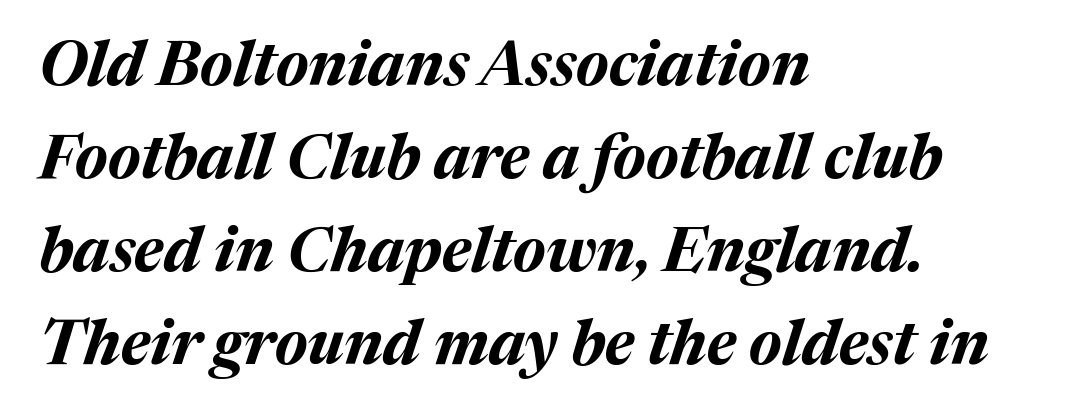
The image shows 62 px bold type, italic (leaning right); set left-aligned, normal line spacing (1.5x), normal letter spacing, not underlined; medium stroke contrast and a medium x-height.
